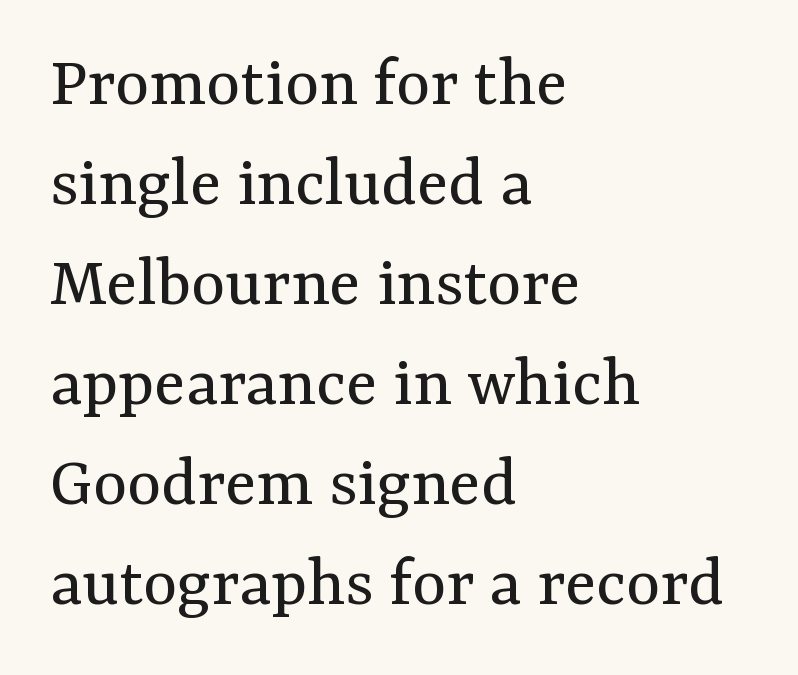
Heaviness? Minimal to ordinary, like unemphasized prose. Beneath every word, the page is bare. Does the type have serifs? Yes, each stem ends in a small foot. Is this a fixed-width face? No — the glyphs have proportional, varying widths.
